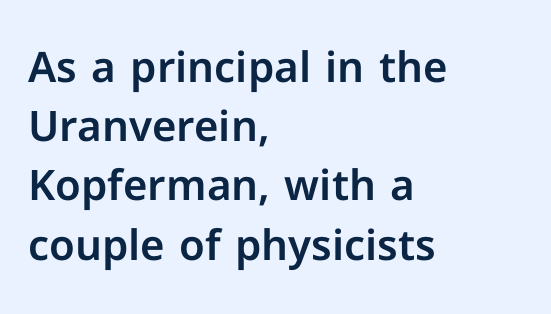
Leading: standard. Each word holds together tightly as a unit, with standard inter-letter gaps. These lines are rendered in a variable-pitch font. Tall strokes in this sample are plumb rather than angled.
